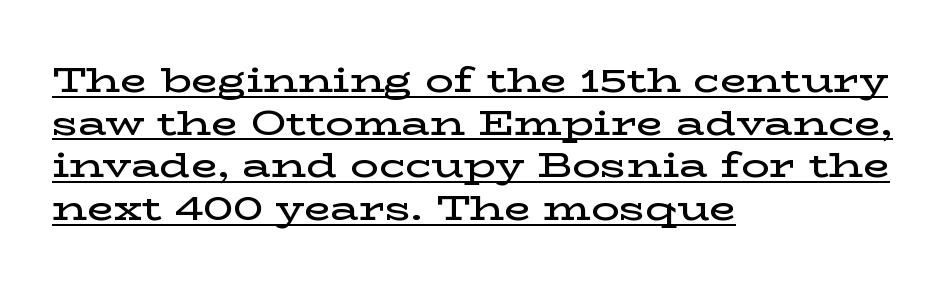
The image shows 35 px semibold, wide serif type, upright; set left-aligned, line spacing 1.22x, normal letter spacing, underlined; low stroke contrast and a medium x-height.
